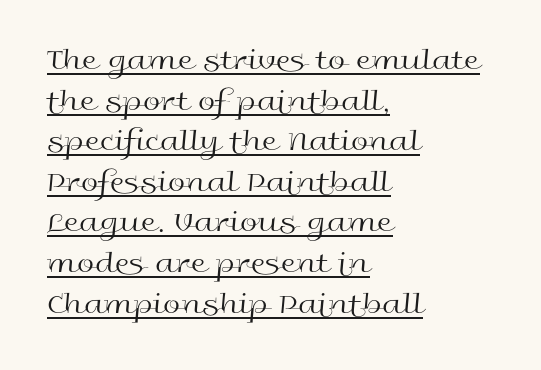
The image shows 31 px regular-weight, wide sans-serif type, upright; set left-aligned, normal line spacing (1.31x), normal letter spacing, underlined; a medium x-height.
